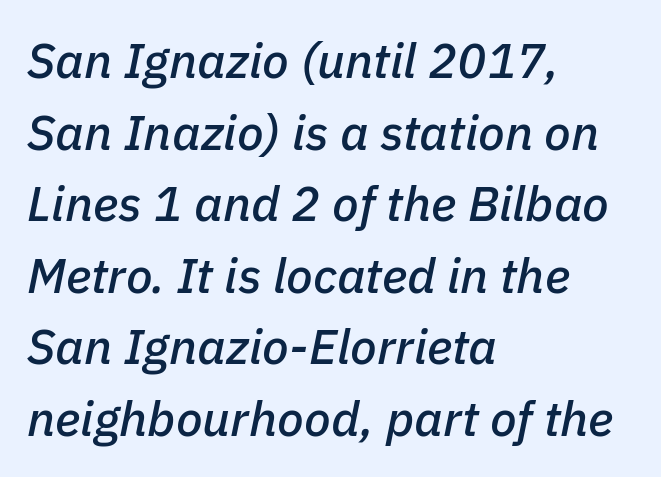
{"italic": "yes", "lean": "right", "slant_degrees": 11, "width": "normal", "stroke_contrast": "low", "x_height": "medium", "monospaced": "no", "underline": "no", "align": "left", "line_spacing": "normal", "line_spacing_ratio": 1.46, "letter_spacing": "normal", "letter_spacing_em": 0.0, "glyph_px": 49}
